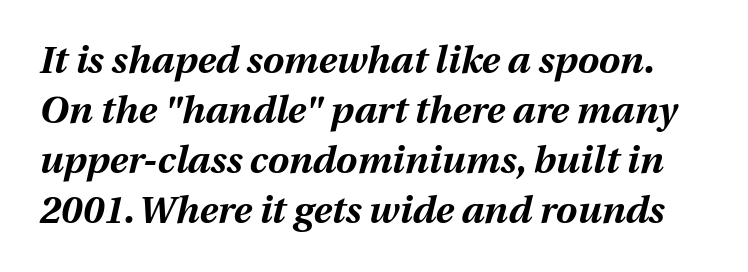
Q: Is the text bold? A: Yes.
Q: Is the text italic (slanted)? A: Yes, it leans right by about 12 degrees.
Q: Is the text underlined? A: No.
Q: Is the spacing between letters normal or unusually wide? A: Normal.
Q: Is the spacing between lines tight, normal or loose? A: Normal.
Q: Width (condensed, normal, or wide)? A: Normal.
Q: Stroke contrast? A: Medium.
Q: x-height? A: Medium.
Q: Monospaced? A: No.
